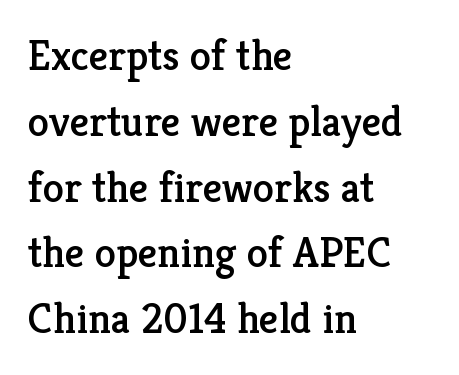
Underlining? Definitely not there. When letters stand straight like this, we call the style roman or upright. Visually the block forms a straight wall on the left and a jagged coastline on the right. Each word holds together tightly as a unit, with standard inter-letter gaps.
